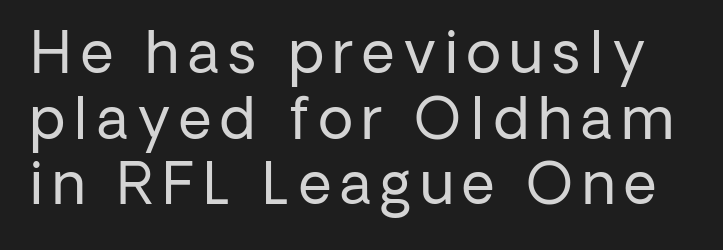
Compared with typical paragraphs, the rows here are closer together. No word sits above an underline. Designer's note — italics off, roman on. Each stroke keeps to a modest, everyday thickness or less. Unlike a traditional serif, this face leaves its strokes unadorned. A typesetter would call this proportional, since set widths differ per character.
